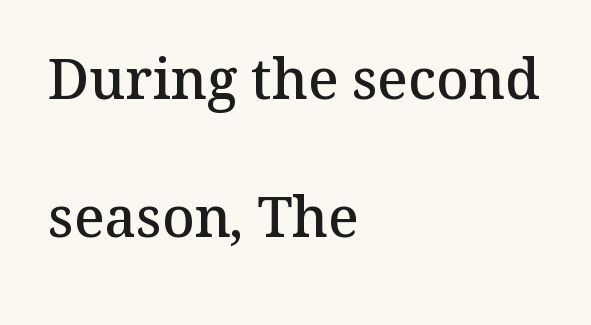
{"serif": "yes", "italic": "no", "bold": "semi", "weight": "semibold", "width": "normal", "stroke_contrast": "medium", "x_height": "medium", "monospaced": "no", "underline": "no", "align": "left", "line_spacing": "loose", "line_spacing_ratio": 2.46, "letter_spacing": "normal", "letter_spacing_em": 0.0, "glyph_px": 56}
